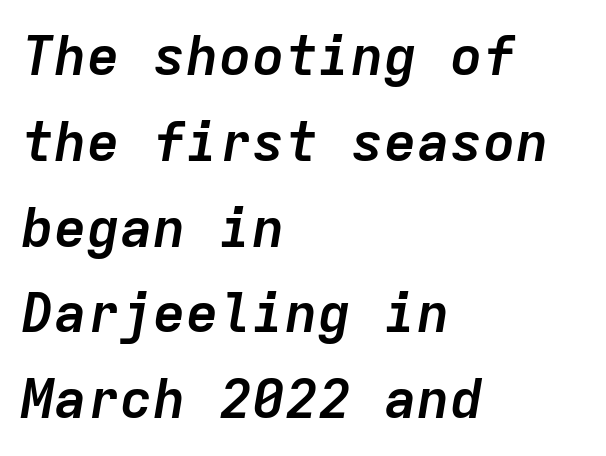
The image shows 55 px semibold type, italic (leaning right), monospaced; set left-aligned, normal line spacing (1.56x), normal letter spacing, not underlined; low stroke contrast and a medium x-height.
